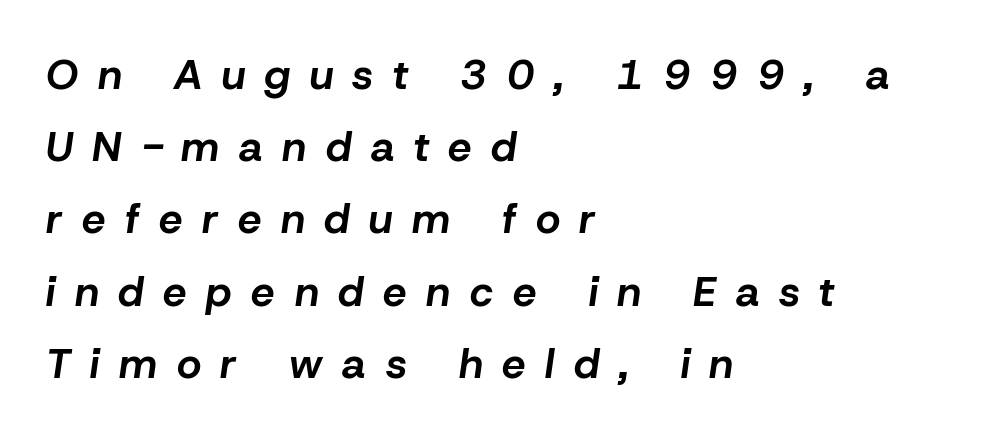
{"italic": "yes", "lean": "right", "slant_degrees": 8, "bold": "yes", "weight": "bold", "width": "normal", "stroke_contrast": "low", "x_height": "medium", "monospaced": "no", "underline": "no", "align": "left", "line_spacing_ratio": 1.72, "letter_spacing": "wide", "letter_spacing_em": 0.47, "glyph_px": 42}
